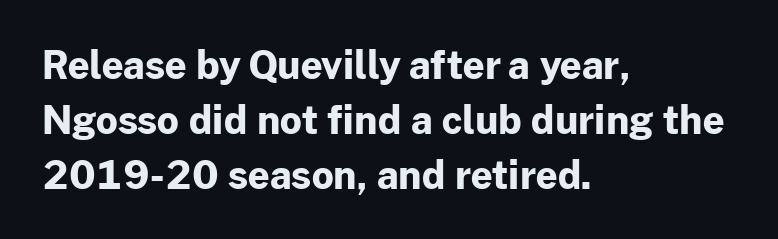
Q: Is the text bold? A: Yes.
Q: Is the text italic (slanted)? A: No, it is upright.
Q: Is the typeface a serif or a sans-serif typeface? A: Sans-serif.
Q: Is the text underlined? A: No.
Q: How is the paragraph aligned? A: Left-aligned.
Q: Is the spacing between letters normal or unusually wide? A: Normal.
Q: Is the spacing between lines tight, normal or loose? A: Normal.
Q: Width (condensed, normal, or wide)? A: Normal.
Q: Stroke contrast? A: Low.
Q: x-height? A: Medium.
Q: Monospaced? A: No.
